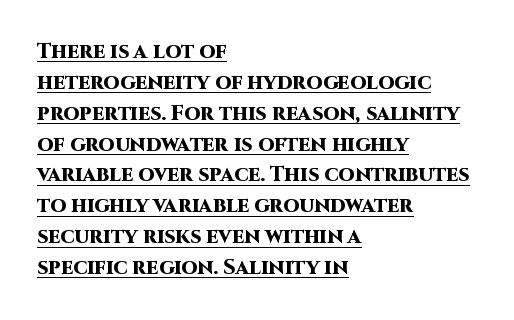
A roman cut, with each character standing at attention. This sample carries an underscore along the baseline area. Rows of type keep a routine distance in the vertical direction. Notice how the passage keeps a crisp vertical edge on the left only. I'd describe the lettering as bold — thick and assertive.
